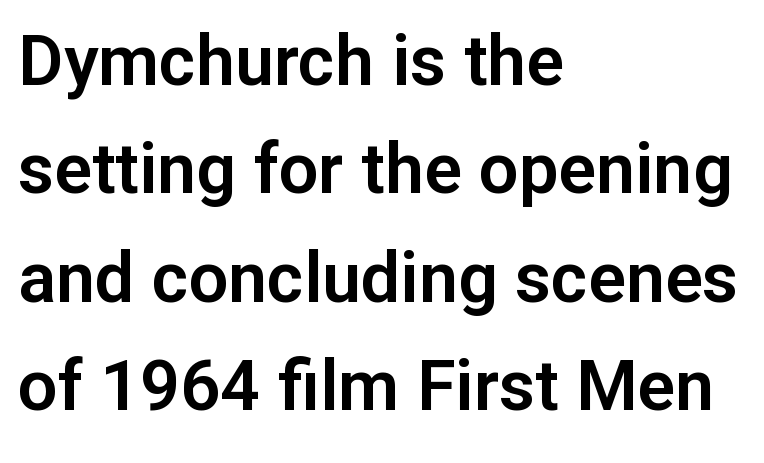
{"serif": "no", "italic": "no", "width": "normal", "stroke_contrast": "low", "x_height": "medium", "monospaced": "no", "underline": "no", "align": "left", "line_spacing": "normal", "line_spacing_ratio": 1.55, "letter_spacing": "normal", "letter_spacing_em": 0.0, "glyph_px": 70}
